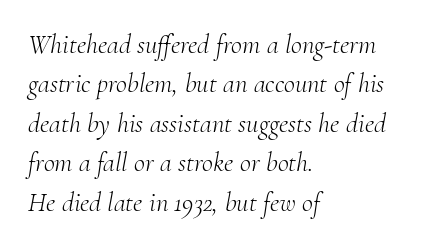
What's the leading like? Ordinary, nothing unusual. Vertical stems look standard width or narrower in stroke. Glyph-to-glyph distance matches everyday printed text. Anything drawn beneath the words? Only blank space. The setting favours the left margin, as ordinary paragraphs usually do.
